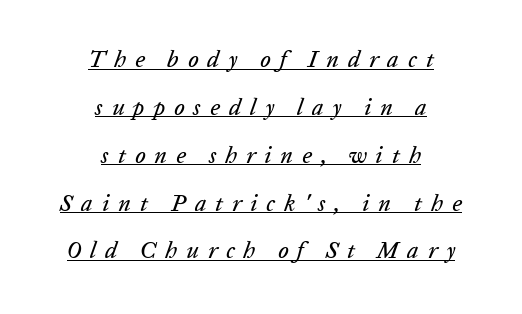
The text carries the slant typical of an italic or oblique font. Casual observation: everything's sitting right in the middle. Notice how a bar underscores the lettering throughout. The letterforms stand isolated, each surrounded by extra space. Regarding leading, the lines here are spaced well apart.
